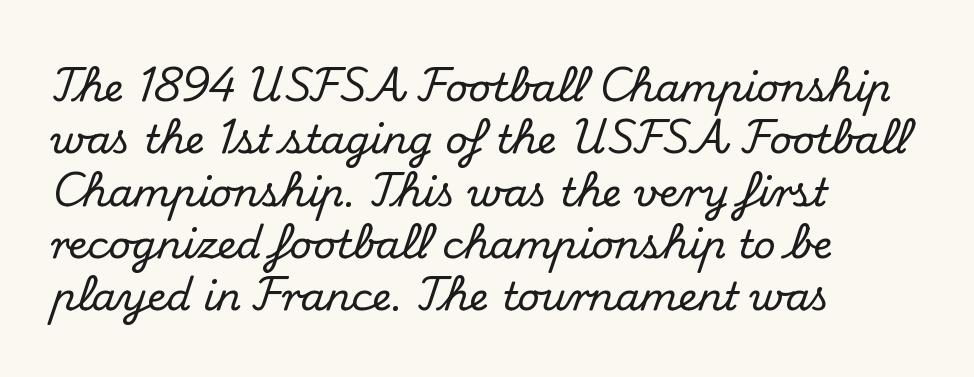
{"serif": "yes", "width": "normal", "stroke_contrast": "medium", "x_height": "small", "monospaced": "no", "underline": "no", "align": "left", "line_spacing": "normal", "line_spacing_ratio": 1.34, "letter_spacing": "normal", "letter_spacing_em": 0.0, "glyph_px": 39}
